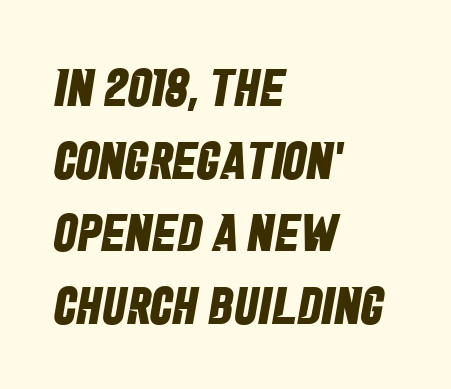
Q: Is the text bold? A: Yes.
Q: Is the typeface a serif or a sans-serif typeface? A: Sans-serif.
Q: Is the text underlined? A: No.
Q: How is the paragraph aligned? A: Left-aligned.
Q: Is the spacing between letters normal or unusually wide? A: Normal.
Q: Is the spacing between lines tight, normal or loose? A: Normal.
Q: Width (condensed, normal, or wide)? A: Condensed.
Q: Stroke contrast? A: Low.
Q: x-height? A: Large.
Q: Monospaced? A: No.
